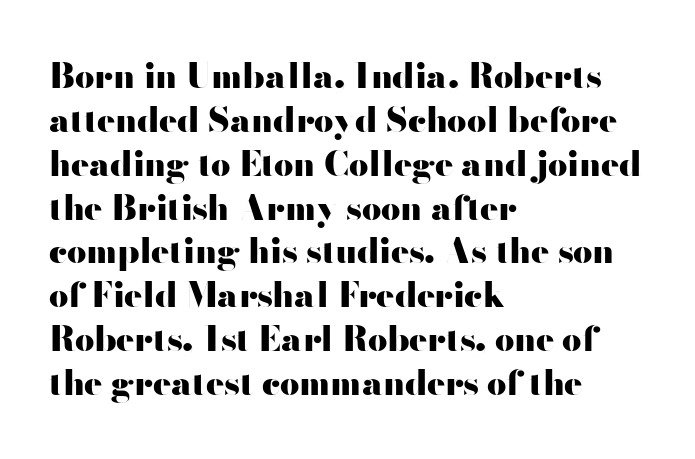
Q: Is the text bold? A: Yes.
Q: Is the text italic (slanted)? A: No, it is upright.
Q: Is the typeface a serif or a sans-serif typeface? A: Serif.
Q: Is the text underlined? A: No.
Q: How is the paragraph aligned? A: Left-aligned.
Q: Is the spacing between letters normal or unusually wide? A: Normal.
Q: Is the spacing between lines tight, normal or loose? A: Normal.
Q: Width (condensed, normal, or wide)? A: Wide.
Q: Stroke contrast? A: High.
Q: x-height? A: Small.
Q: Monospaced? A: No.
